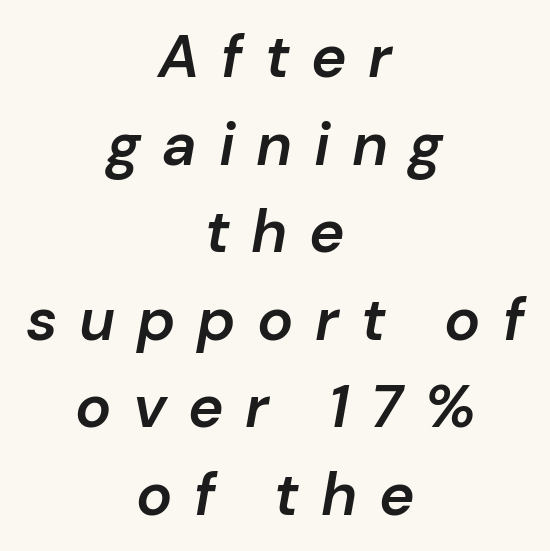
Q: Is the text bold? A: Semi-bold.
Q: Is the text italic (slanted)? A: Yes, it leans right by about 10 degrees.
Q: Is the text underlined? A: No.
Q: How is the paragraph aligned? A: Centered.
Q: Is the spacing between letters normal or unusually wide? A: Unusually wide.
Q: Is the spacing between lines tight, normal or loose? A: Normal.
Q: Width (condensed, normal, or wide)? A: Normal.
Q: Stroke contrast? A: Low.
Q: x-height? A: Medium.
Q: Monospaced? A: No.
